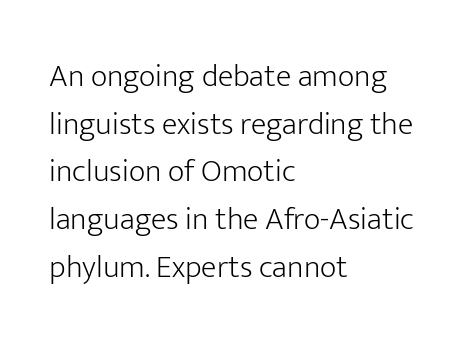
A typesetter would mark this as roman, not italic. One-word summary of the alignment: left. Default kerning and tracking; the words read as compact shapes. Each new line begins a customary step beneath the previous one. Typographically, this falls in the sans-serif category. Here the designer chose a conventional face with non-uniform glyph widths.
